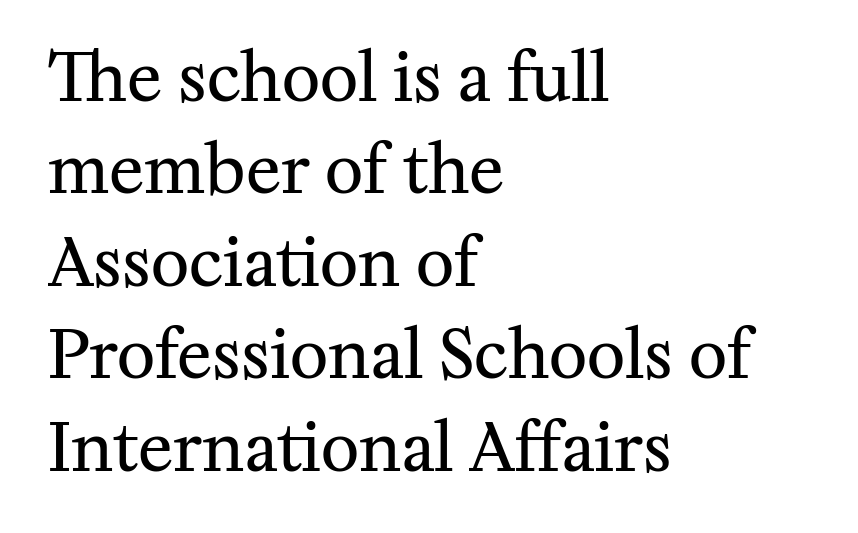
I'd call this a serif setting — the letters wear small feet. The lines in this sample share a left origin and differ only in where they stop. Summary of vertical rhythm: regular, with standard interline spacing. You could not count columns in this text — the font is proportionally spaced. The lettering holds an erect, upright posture throughout.
